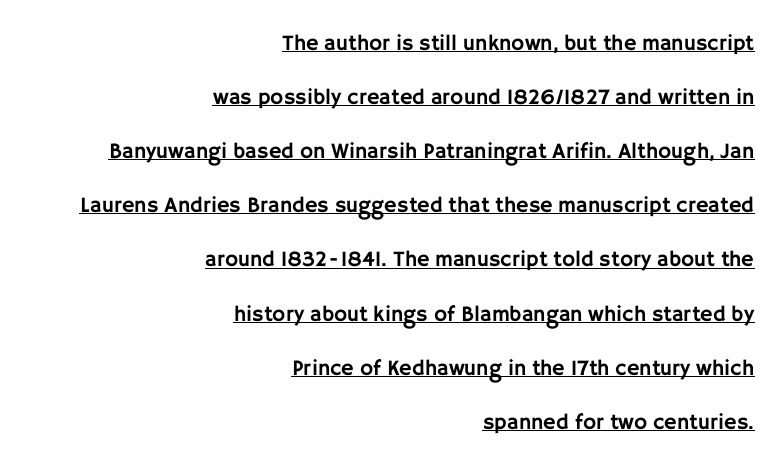
{"italic": "no", "underline": "yes", "align": "right", "line_spacing": "loose", "line_spacing_ratio": 2.46, "letter_spacing": "normal", "letter_spacing_em": 0.0, "glyph_px": 22}
